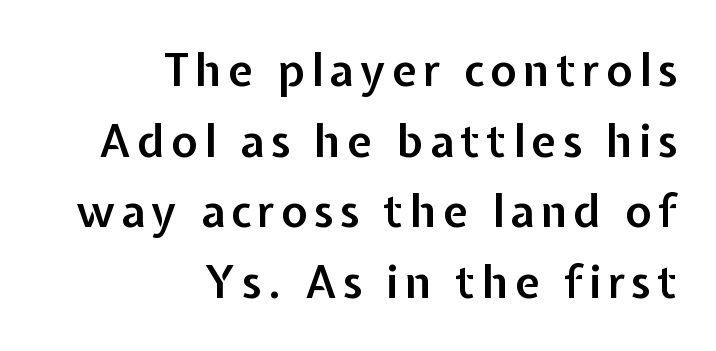
{"serif": "no", "italic": "no", "bold": "semi", "weight": "semibold", "width": "normal", "stroke_contrast": "low", "x_height": "medium", "monospaced": "no", "underline": "no", "align": "right", "line_spacing": "normal", "line_spacing_ratio": 1.57, "glyph_px": 45}
